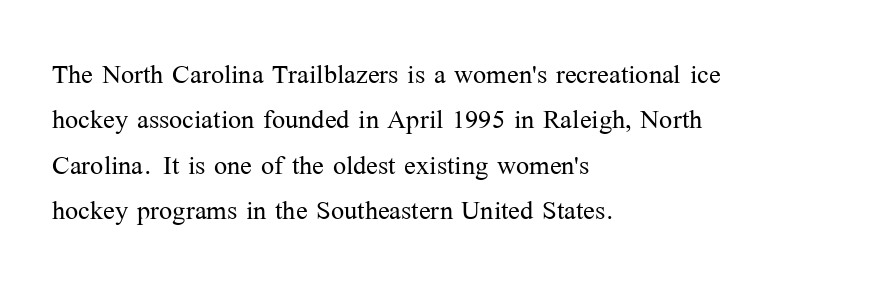
Q: Is the text bold? A: No.
Q: Is the text italic (slanted)? A: No, it is upright.
Q: Is the typeface a serif or a sans-serif typeface? A: Serif.
Q: Is the text underlined? A: No.
Q: How is the paragraph aligned? A: Left-aligned.
Q: Is the spacing between letters normal or unusually wide? A: Normal.
Q: Is the spacing between lines tight, normal or loose? A: Normal.
Q: Width (condensed, normal, or wide)? A: Normal.
Q: Stroke contrast? A: Medium.
Q: x-height? A: Medium.
Q: Monospaced? A: No.
